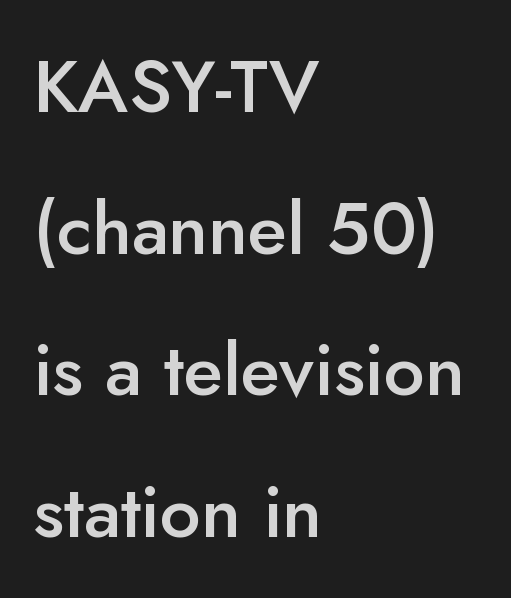
{"serif": "no", "italic": "no", "bold": "semi", "weight": "semibold", "width": "normal", "stroke_contrast": "low", "x_height": "small", "monospaced": "no", "underline": "no", "align": "left", "line_spacing": "loose", "line_spacing_ratio": 1.94, "letter_spacing": "normal", "letter_spacing_em": 0.0, "glyph_px": 73}
